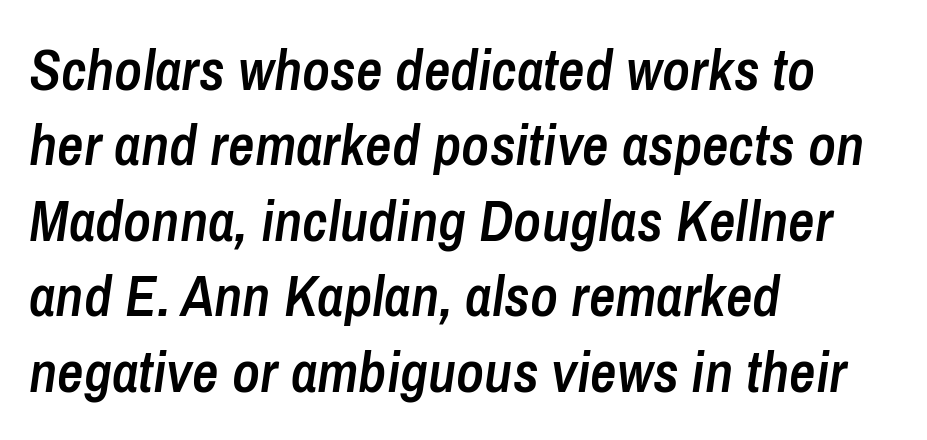
The face used here is rendered with its standard letterfit. Compared with a centered layout, this one pins lines to the left instead. If you measured baseline to baseline, you'd find a middling distance. The gap between lines stays unmarked. I'd describe the lettering as semibold — firm but not a full bold.
